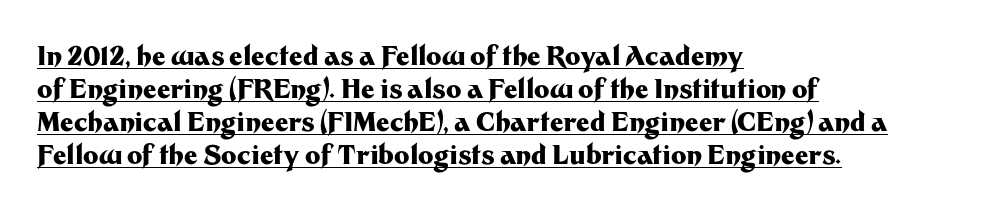
Where is the straight margin? On the left. Does the weight exceed regular? Yes, all the way to bold. These lines were composed using upright roman letters. The lettering is marked with a stroke running underneath it. The letters sit at their default tracking, neither squeezed nor spread.
